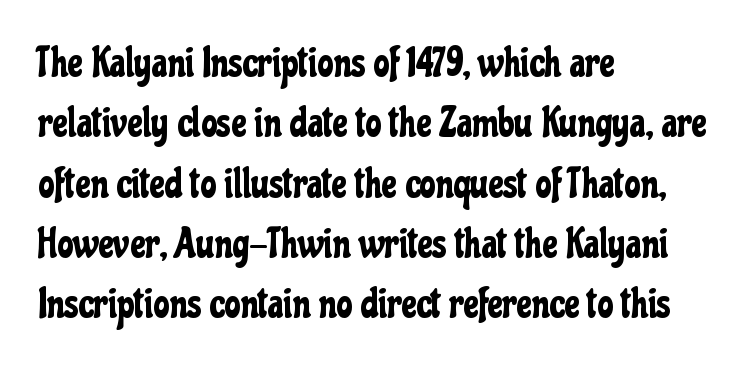
Q: Is the text italic (slanted)? A: No, it is upright.
Q: Is the typeface a serif or a sans-serif typeface? A: Sans-serif.
Q: Is the text underlined? A: No.
Q: How is the paragraph aligned? A: Left-aligned.
Q: Is the spacing between letters normal or unusually wide? A: Normal.
Q: Is the spacing between lines tight, normal or loose? A: Normal.
Q: Width (condensed, normal, or wide)? A: Condensed.
Q: Stroke contrast? A: Low.
Q: x-height? A: Medium.
Q: Monospaced? A: No.
